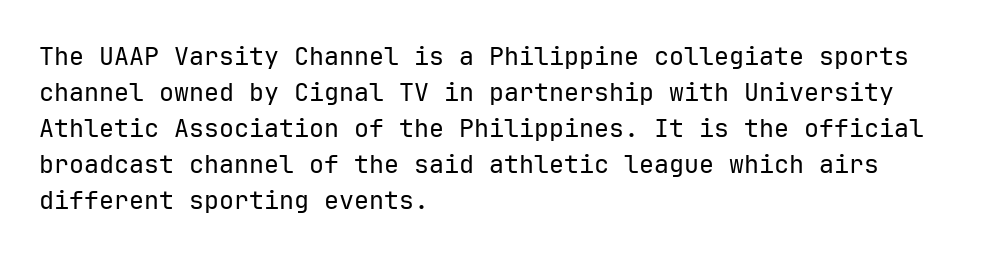
Q: Is the text bold? A: No.
Q: Is the text italic (slanted)? A: No, it is upright.
Q: Is the text underlined? A: No.
Q: How is the paragraph aligned? A: Left-aligned.
Q: Is the spacing between letters normal or unusually wide? A: Normal.
Q: Is the spacing between lines tight, normal or loose? A: Normal.
